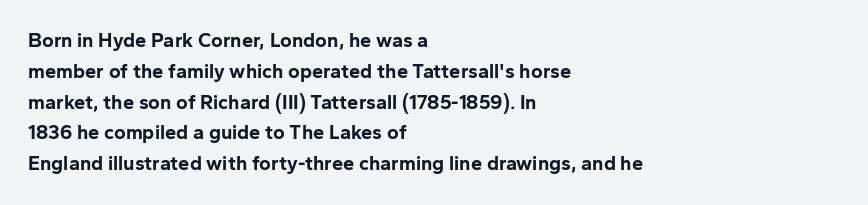
Q: Is the text bold? A: Yes.
Q: Is the text italic (slanted)? A: No, it is upright.
Q: Is the text underlined? A: No.
Q: How is the paragraph aligned? A: Left-aligned.
Q: Is the spacing between letters normal or unusually wide? A: Normal.
Q: Is the spacing between lines tight, normal or loose? A: Normal.
